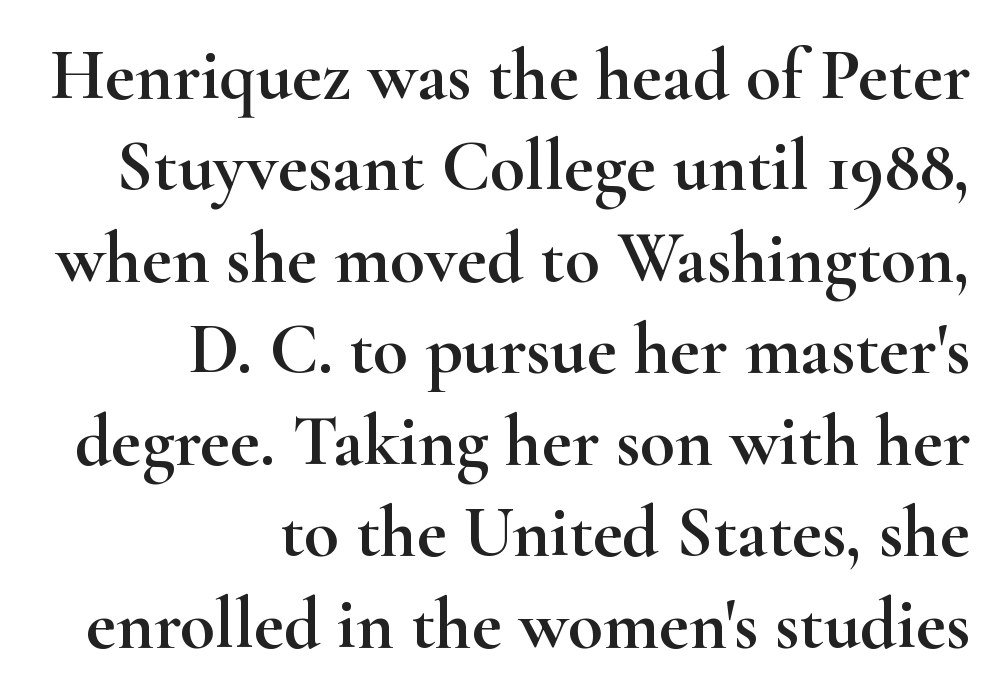
This sample uses a serif face. The space directly below the letters is spotless. Glyph-to-glyph distance matches everyday printed text. Reading down the block, your eye finds every line finishing at a fixed right position.
